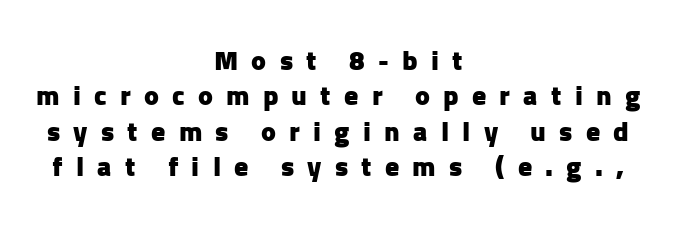
Q: Is the text bold? A: Yes.
Q: Is the text italic (slanted)? A: No, it is upright.
Q: Is the typeface a serif or a sans-serif typeface? A: Sans-serif.
Q: Is the text underlined? A: No.
Q: How is the paragraph aligned? A: Centered.
Q: Is the spacing between letters normal or unusually wide? A: Unusually wide.
Q: Is the spacing between lines tight, normal or loose? A: Normal.
Q: Width (condensed, normal, or wide)? A: Normal.
Q: Stroke contrast? A: Low.
Q: x-height? A: Medium.
Q: Monospaced? A: No.
